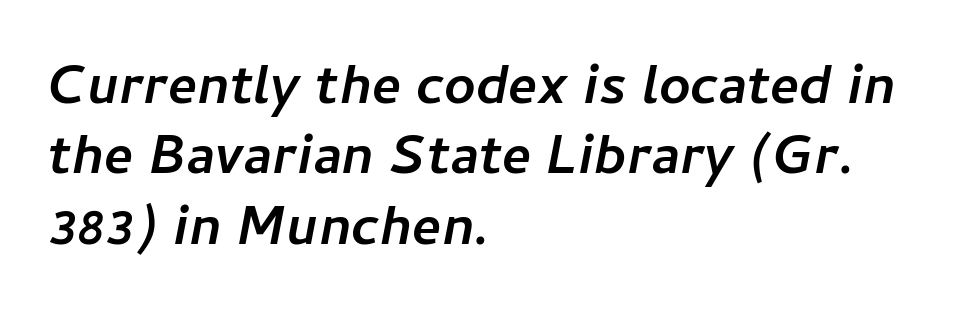
The image shows 55 px semibold type, italic (leaning right); set left-aligned, normal line spacing (1.28x), normal letter spacing, not underlined; low stroke contrast and a medium x-height.
